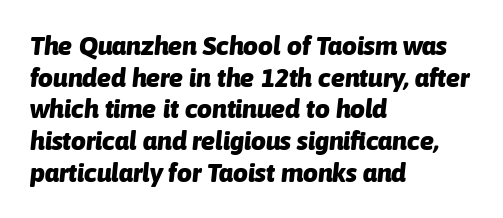
The image shows 26 px bold type, italic (leaning right); set left-aligned, line spacing 1.22x, normal letter spacing, not underlined.
